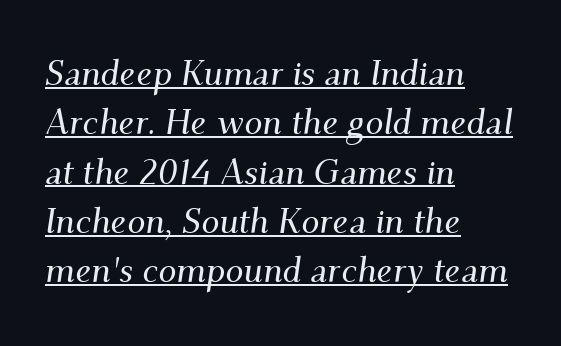
Observe the serifs anchoring each vertical stroke in this sample. You could call the tracking neutral — neither tight nor loose. Teacher's note: observe the even left margin — that is flush-left alignment. Here the designer chose a conventional face with non-uniform glyph widths.
